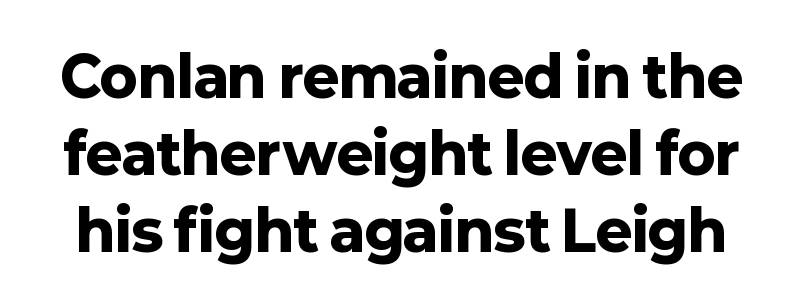
The image shows 55 px heavy sans-serif type, upright; set normal line spacing (1.4x), normal letter spacing, not underlined; low stroke contrast and a medium x-height.
